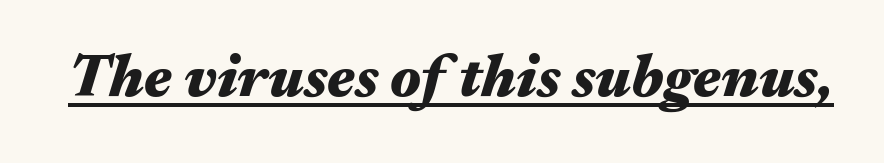
Here the designer chose a conventional face with non-uniform glyph widths. Nobody touched the tracking dial on this one. The whole block is typeset with a tilt. Look at the stroke-to-counter ratio: heavy, a bold.
